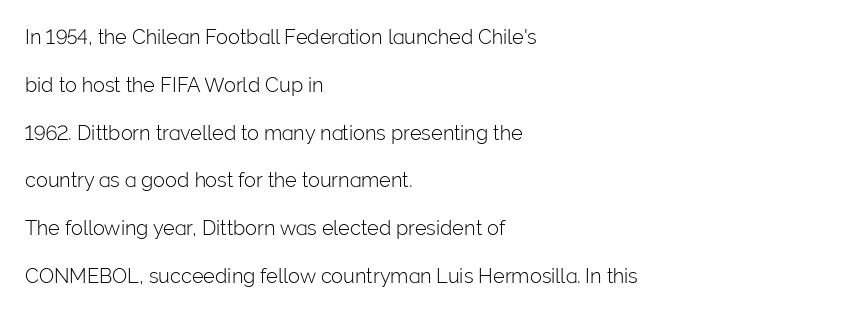
The image shows 20 px text type, upright; set left-aligned, loose line spacing (2.39x), normal letter spacing, not underlined.
